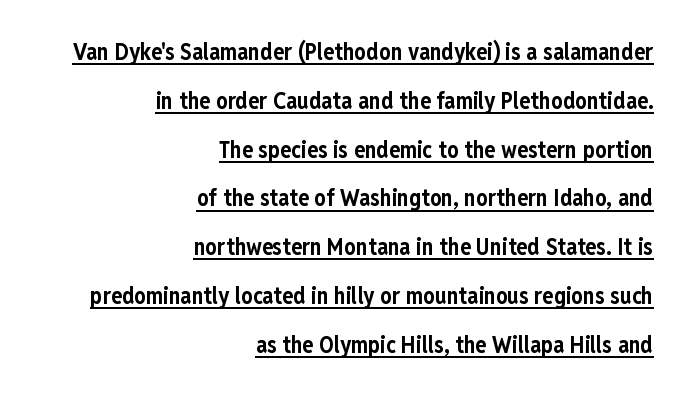
Q: Is the text bold? A: Yes.
Q: Is the text italic (slanted)? A: No, it is upright.
Q: Is the text underlined? A: Yes.
Q: How is the paragraph aligned? A: Right-aligned.
Q: Is the spacing between letters normal or unusually wide? A: Normal.
Q: Is the spacing between lines tight, normal or loose? A: Loose.
